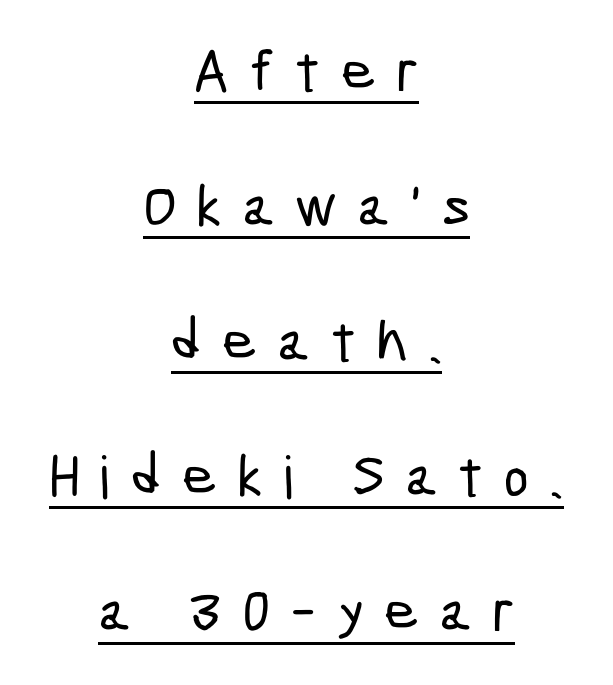
{"serif": "no", "width": "condensed", "stroke_contrast": "low", "x_height": "medium", "monospaced": "no", "underline": "yes", "align": "center", "line_spacing": "loose", "line_spacing_ratio": 2.29, "letter_spacing": "wide", "letter_spacing_em": 0.36, "glyph_px": 59}
